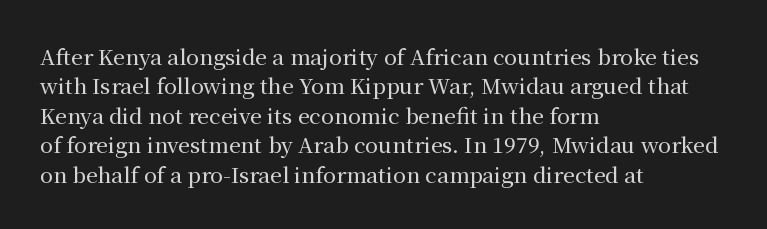
The image shows 21 px text type, upright; set left-aligned, normal line spacing (1.4x), normal letter spacing, not underlined.
